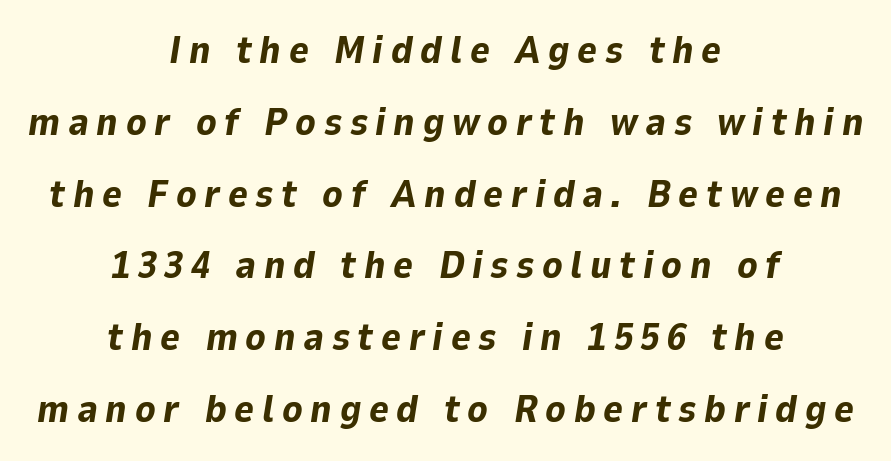
Q: Is the text bold? A: Yes.
Q: Is the text italic (slanted)? A: Yes, it leans right by about 9 degrees.
Q: Is the text underlined? A: No.
Q: How is the paragraph aligned? A: Centered.
Q: Is the spacing between letters normal or unusually wide? A: Unusually wide.
Q: Width (condensed, normal, or wide)? A: Normal.
Q: Stroke contrast? A: Low.
Q: x-height? A: Medium.
Q: Monospaced? A: No.
